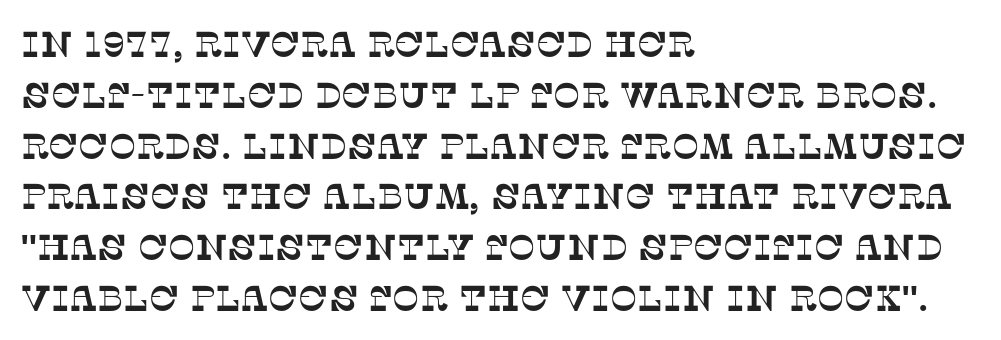
Q: Is the typeface a serif or a sans-serif typeface? A: Serif.
Q: Is the text underlined? A: No.
Q: How is the paragraph aligned? A: Left-aligned.
Q: Is the spacing between letters normal or unusually wide? A: Normal.
Q: Is the spacing between lines tight, normal or loose? A: Normal.
Q: Width (condensed, normal, or wide)? A: Normal.
Q: Stroke contrast? A: Low.
Q: x-height? A: Large.
Q: Monospaced? A: No.
